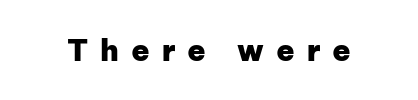
Designer's note — italics off, roman on. Descenders hang freely into open space. Are there feet on the stems? There aren't — it's a sans. Thick stems and heavy bowls — unmistakably bold.
